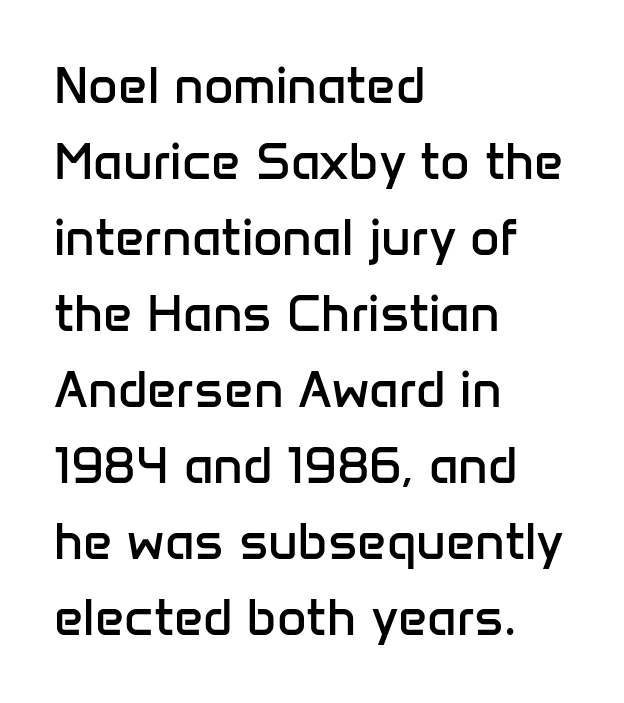
The rendering shows plain stroke endings on the letterforms — a sans-serif design. The letterforms sit shoulder to shoulder at normal distance. Spacing verdict: proportional, widths tailored to each character. No word sits above an underline. The axis of the letterforms is exactly vertical.
